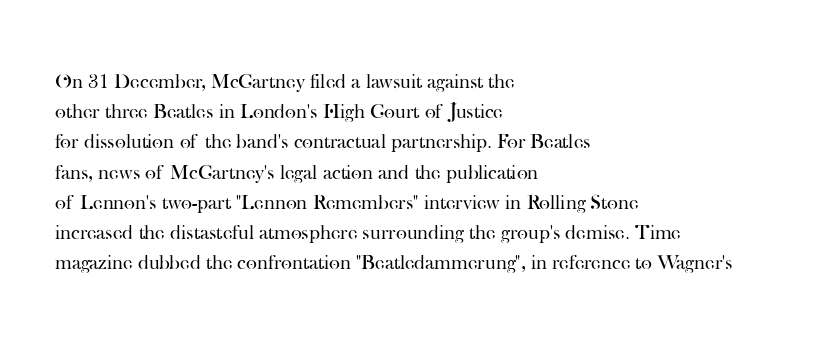
The image shows 21 px text type, upright; set left-aligned, normal line spacing (1.44x), normal letter spacing, not underlined.
